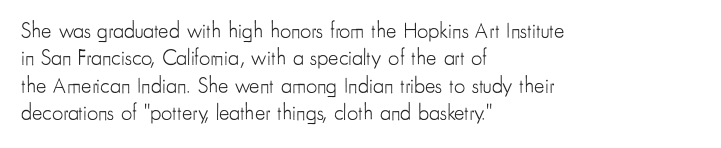
{"italic": "no", "bold": "no", "underline": "no", "align": "left", "line_spacing": "normal", "line_spacing_ratio": 1.25, "letter_spacing": "normal", "letter_spacing_em": 0.0, "glyph_px": 22}
